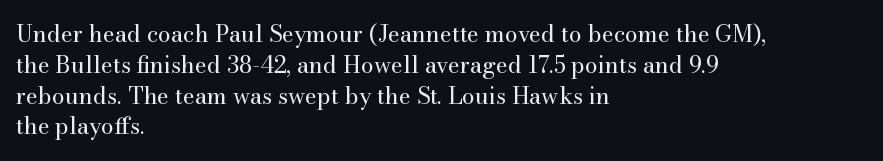
The image shows 23 px text type, upright; set left-aligned, normal line spacing (1.34x), normal letter spacing, not underlined.
